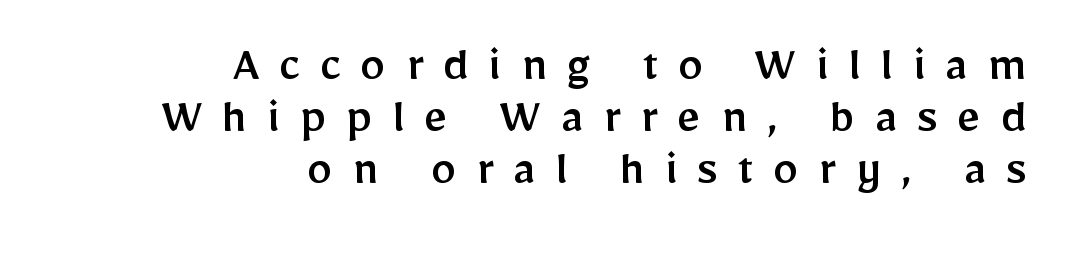
Spacing between characters has been opened up far beyond the box default. Proportional: the letters do not fall into vertical columns. Cramped leading. Caption: multi-line text, flush right, ragged left. Italic? Not at all — the glyphs are vertical.
